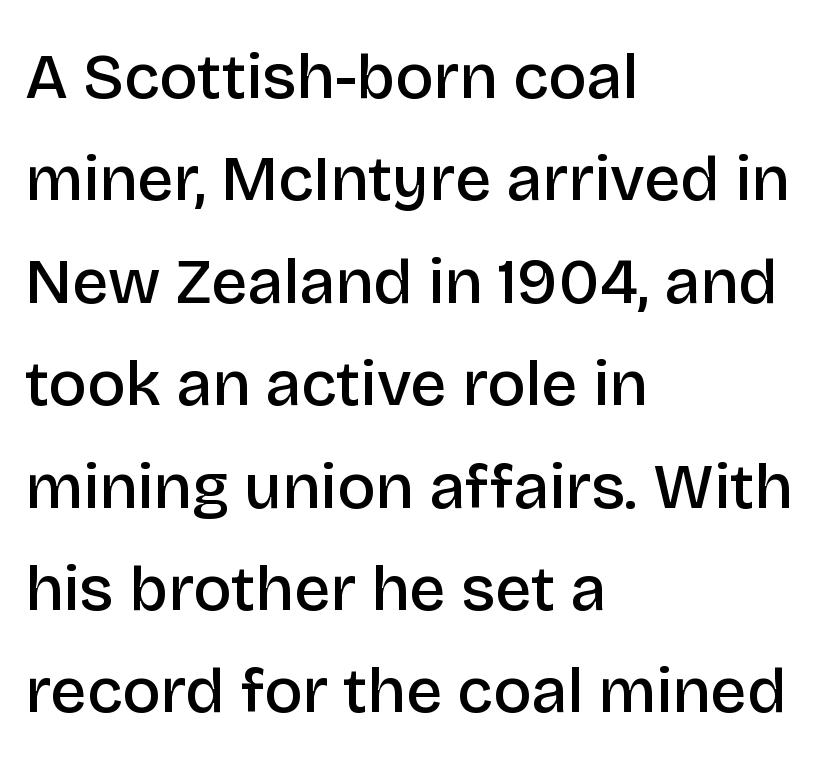
The image shows 64 px semibold sans-serif type, upright; set left-aligned, normal line spacing (1.6x), normal letter spacing, not underlined; low stroke contrast and a large x-height.
